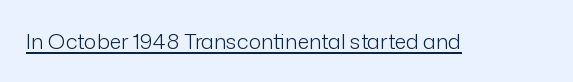
The image shows 21 px text type, upright; set normal letter spacing, underlined.
